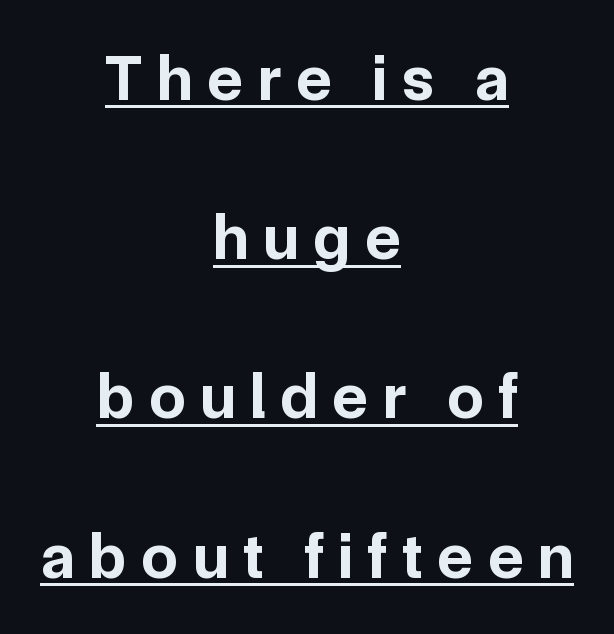
{"serif": "no", "italic": "no", "bold": "yes", "weight": "bold", "width": "normal", "stroke_contrast": "low", "x_height": "medium", "monospaced": "no", "underline": "yes", "align": "center", "line_spacing": "loose", "line_spacing_ratio": 2.45, "letter_spacing": "wide", "letter_spacing_em": 0.23, "glyph_px": 65}
